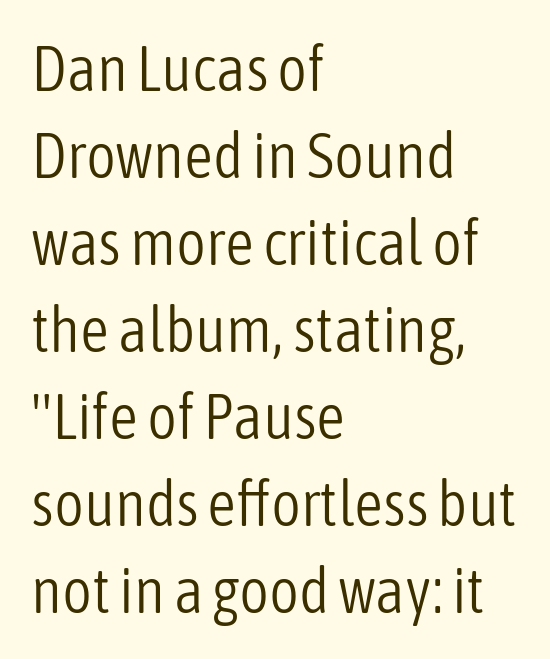
{"serif": "no", "italic": "no", "bold": "no", "weight": "light", "width": "condensed", "stroke_contrast": "low", "x_height": "medium", "monospaced": "no", "underline": "no", "align": "left", "line_spacing": "normal", "line_spacing_ratio": 1.36, "letter_spacing": "normal", "letter_spacing_em": 0.0, "glyph_px": 64}
